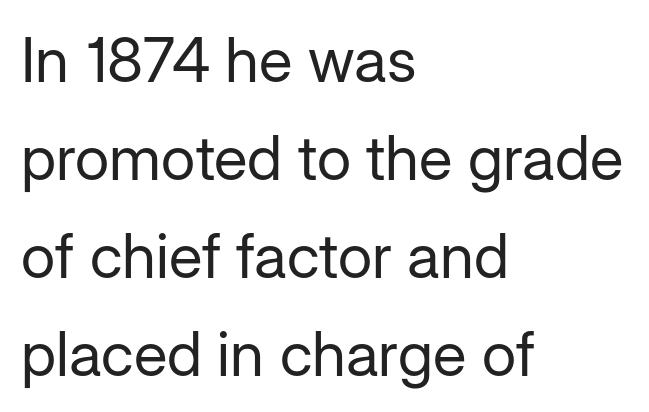
The image shows 62 px regular-weight sans-serif type, upright; set left-aligned, normal line spacing (1.58x), normal letter spacing, not underlined; low stroke contrast and a medium x-height.
